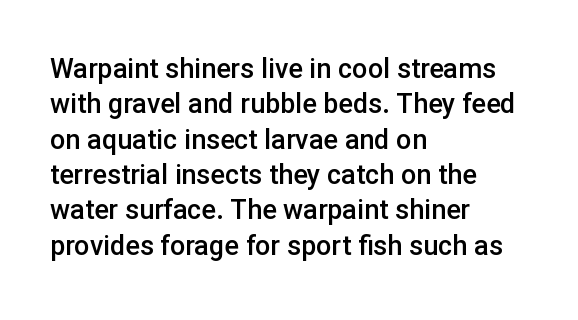
Nobody drew a line under any word here. In terms of leading, this rendering sits right in the middle. Typographic density is moderately raised because the face is semibold. Standard letterfit; no display-style spreading of the glyphs. The text block is weighted toward the left margin, trailing off unevenly rightward. The lettering stays uniformly vertical, giving the passage a roman look.
